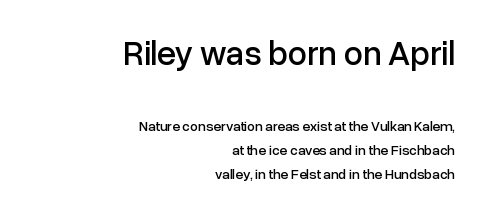
{"serif": "no", "italic": "no", "width": "normal", "stroke_contrast": "low", "x_height": "medium", "monospaced": "no", "underline": "no", "align": "right", "line_spacing_ratio": 1.73, "letter_spacing": "normal", "letter_spacing_em": 0.0, "larger_block": "first", "size_ratio": 2.43, "glyph_px": 34}
